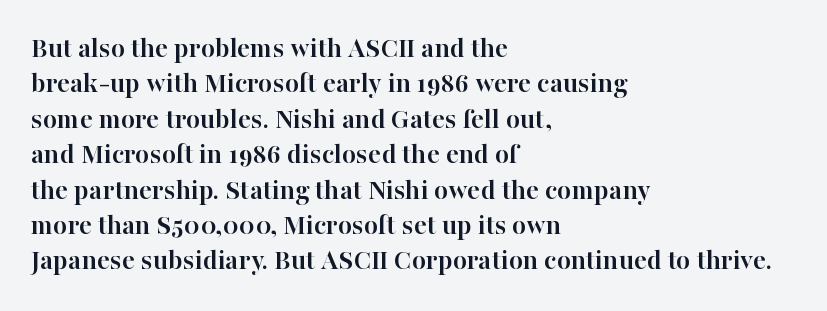
The rendering uses a bold face; every stroke is thick and dark. This rendering leaves character spacing at its baseline value. This is serif lettering, the kind often seen in printed books. A bare baseline throughout the passage.
